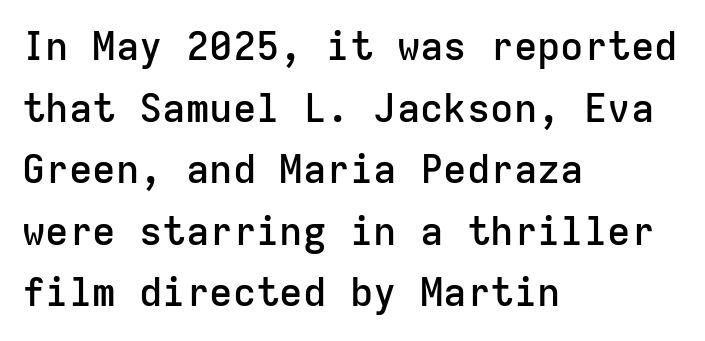
{"serif": "no", "italic": "no", "bold": "semi", "weight": "semibold", "width": "normal", "stroke_contrast": "low", "x_height": "medium", "monospaced": "yes", "underline": "no", "align": "left", "line_spacing": "normal", "line_spacing_ratio": 1.58, "letter_spacing": "normal", "letter_spacing_em": 0.0, "glyph_px": 39}
